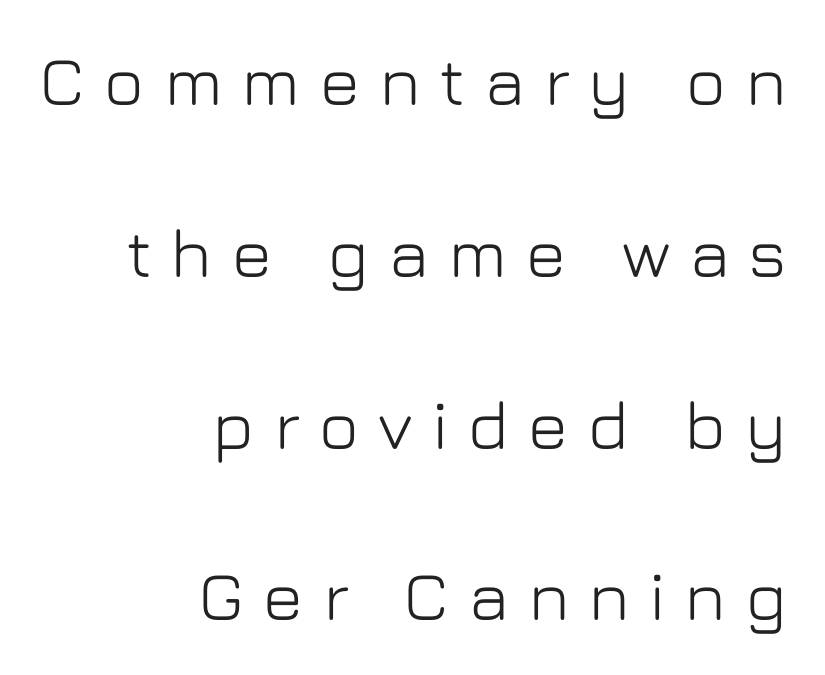
In terms of letterform style, serifs are entirely absent. Someone cranked the tracking dial way up on this one. Underline: absent. Does the copy run flush right? Yes — the right margin is perfectly even.
